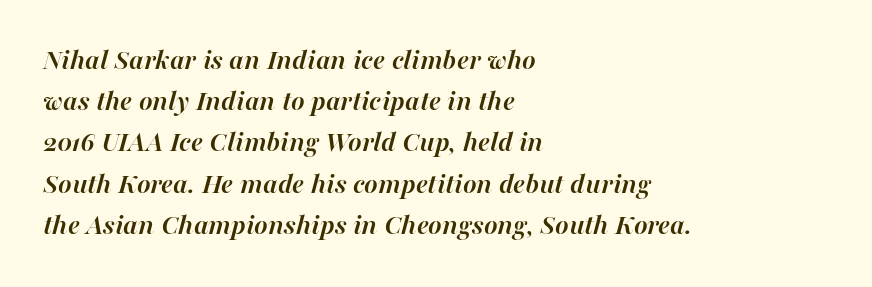
{"italic": "yes", "lean": "right", "slant_degrees": 16, "bold": "yes", "weight": "semibold", "width": "normal", "stroke_contrast": "high", "x_height": "medium", "monospaced": "no", "underline": "no", "align": "left", "line_spacing": "normal", "line_spacing_ratio": 1.42, "letter_spacing": "normal", "letter_spacing_em": 0.0, "glyph_px": 29}
